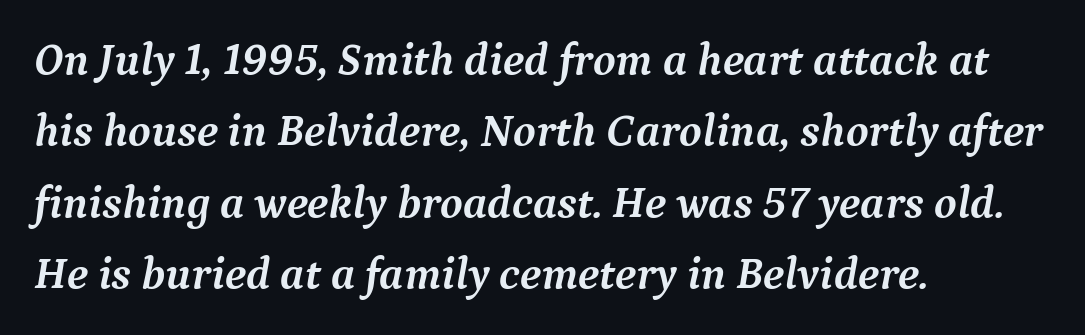
The image shows 46 px semibold serif type, italic (leaning right); set left-aligned, normal line spacing (1.55x), normal letter spacing, not underlined; medium stroke contrast and a medium x-height.
